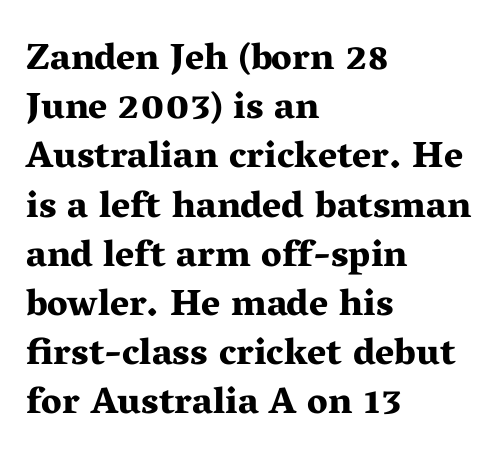
The rendering shows small feet on the letterforms — a serif design. A bare baseline throughout the passage. Observe the ordinary spacing: letters are neighbours, not strangers. The rendering uses a bold face; every stroke is thick and dark. This sample keeps an unexceptional amount of space between lines.
